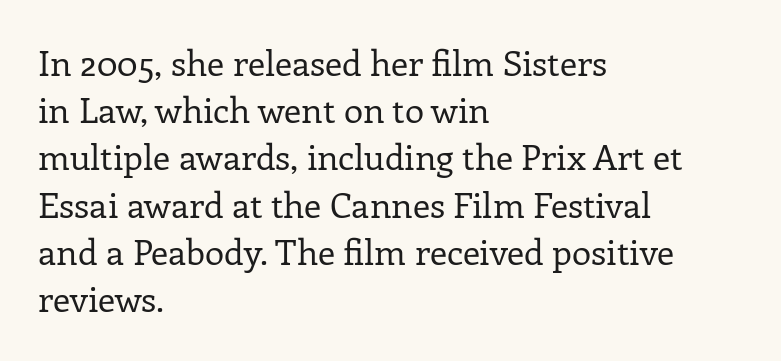
Q: Is the text bold? A: No.
Q: Is the text italic (slanted)? A: No, it is upright.
Q: Is the typeface a serif or a sans-serif typeface? A: Serif.
Q: Is the text underlined? A: No.
Q: How is the paragraph aligned? A: Left-aligned.
Q: Is the spacing between letters normal or unusually wide? A: Normal.
Q: Is the spacing between lines tight, normal or loose? A: Normal.
Q: Width (condensed, normal, or wide)? A: Normal.
Q: Stroke contrast? A: Low.
Q: x-height? A: Medium.
Q: Monospaced? A: No.
